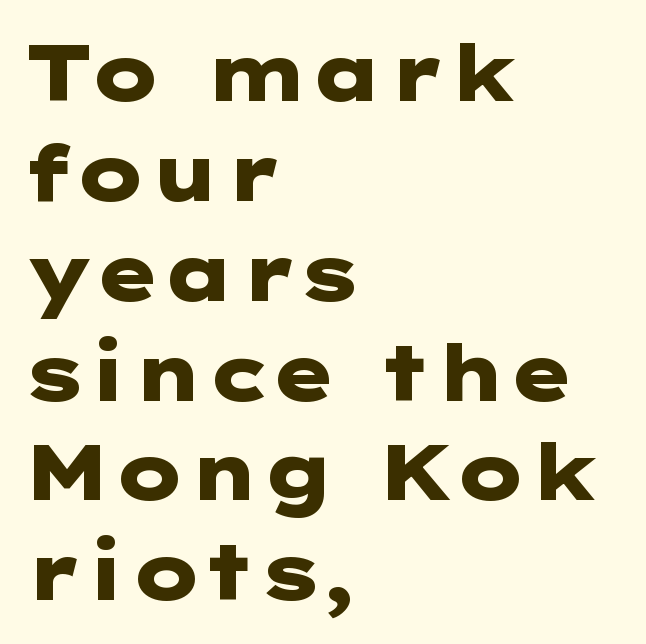
The image shows 78 px heavy, wide sans-serif type, upright; set left-aligned, normal line spacing (1.28x), normal letter spacing, not underlined; low stroke contrast and a medium x-height.
